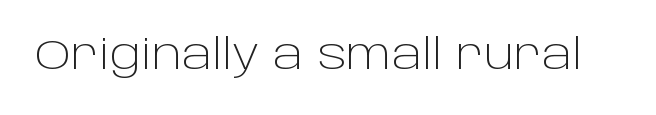
The image shows 42 px light sans-serif type, upright; set normal letter spacing, not underlined; low stroke contrast and a large x-height.
